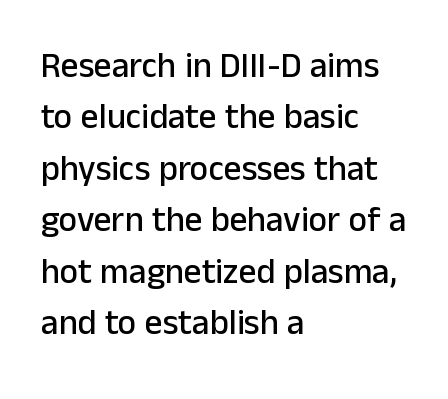
The image shows 35 px sans-serif type, upright; set left-aligned, normal line spacing (1.47x), normal letter spacing, not underlined; low stroke contrast and a medium x-height.
